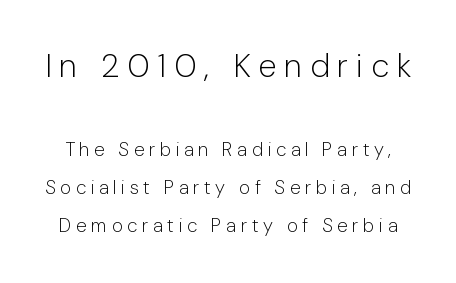
Q: Is the text bold? A: No.
Q: Is the text italic (slanted)? A: No, it is upright.
Q: Is the typeface a serif or a sans-serif typeface? A: Sans-serif.
Q: Is the text underlined? A: No.
Q: Is the spacing between letters normal or unusually wide? A: Unusually wide.
Q: Is the spacing between lines tight, normal or loose? A: Loose.
Q: Which block of text is set in a larger size, the first (top) or the second (bottom)? A: The first (top) one.
Q: Width (condensed, normal, or wide)? A: Normal.
Q: Stroke contrast? A: Low.
Q: x-height? A: Medium.
Q: Monospaced? A: No.
